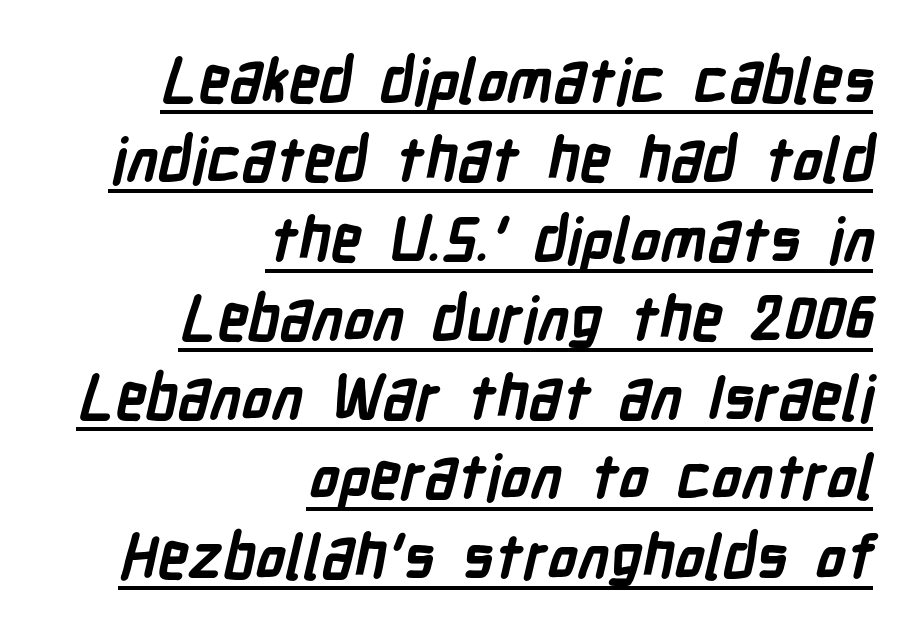
{"serif": "no", "bold": "yes", "weight": "semibold", "width": "condensed", "stroke_contrast": "low", "x_height": "medium", "monospaced": "no", "underline": "yes", "align": "right", "line_spacing": "normal", "line_spacing_ratio": 1.3, "letter_spacing": "normal", "letter_spacing_em": 0.0, "glyph_px": 61}
